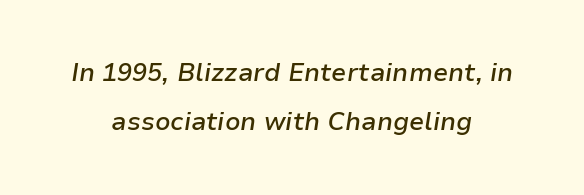
Honestly, the letter spacing is just normal — you wouldn't notice it. Underlining? Definitely not there. Quick note: interline space is abundant. Centered paragraph, ragged on both sides.
